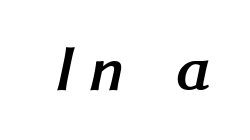
{"serif": "no", "bold": "yes", "weight": "semibold", "width": "normal", "stroke_contrast": "medium", "x_height": "medium", "monospaced": "no", "underline": "no", "letter_spacing": "wide", "letter_spacing_em": 0.26, "glyph_px": 65}
